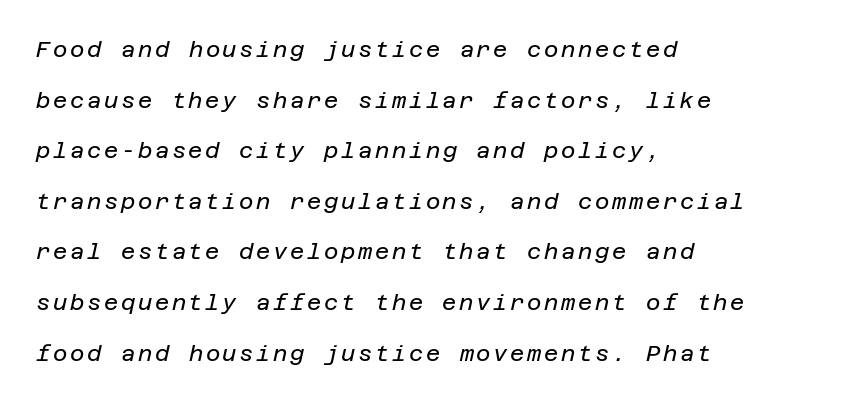
Q: Is the text bold? A: No.
Q: Is the text italic (slanted)? A: Yes, it leans right by about 12 degrees.
Q: Is the text underlined? A: No.
Q: How is the paragraph aligned? A: Left-aligned.
Q: Is the spacing between lines tight, normal or loose? A: Loose.
